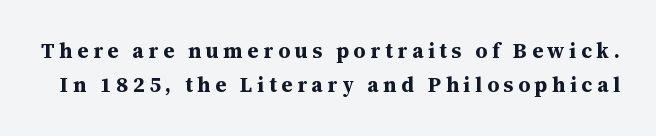
Q: Is the text bold? A: Yes.
Q: Is the text italic (slanted)? A: No, it is upright.
Q: Is the text underlined? A: No.
Q: Is the spacing between letters normal or unusually wide? A: Unusually wide.
Q: Is the spacing between lines tight, normal or loose? A: Normal.
